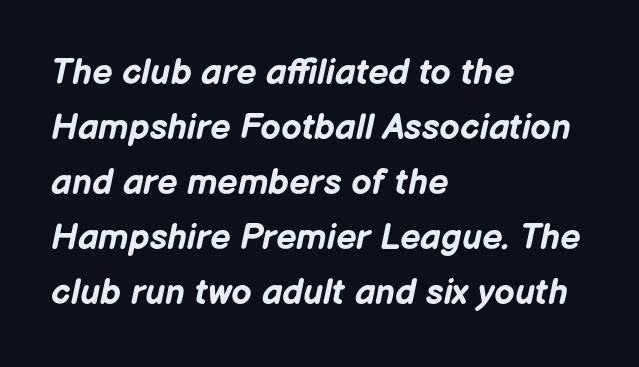
Q: Is the text bold? A: Yes.
Q: Is the text italic (slanted)? A: Yes, it leans right by about 12 degrees.
Q: Is the text underlined? A: No.
Q: How is the paragraph aligned? A: Left-aligned.
Q: Is the spacing between letters normal or unusually wide? A: Normal.
Q: Is the spacing between lines tight, normal or loose? A: Normal.
Q: Width (condensed, normal, or wide)? A: Normal.
Q: Stroke contrast? A: Low.
Q: x-height? A: Medium.
Q: Monospaced? A: No.
